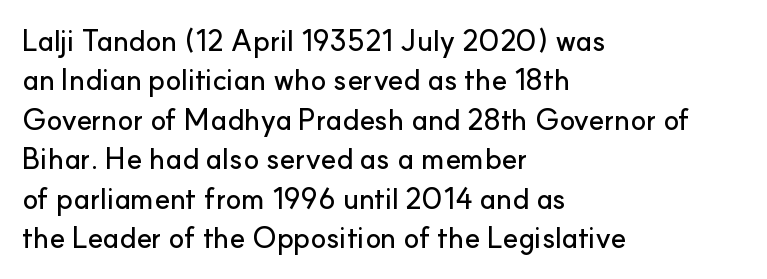
Q: Is the text italic (slanted)? A: No, it is upright.
Q: Is the typeface a serif or a sans-serif typeface? A: Sans-serif.
Q: Is the text underlined? A: No.
Q: How is the paragraph aligned? A: Left-aligned.
Q: Is the spacing between letters normal or unusually wide? A: Normal.
Q: Is the spacing between lines tight, normal or loose? A: Normal.
Q: Width (condensed, normal, or wide)? A: Normal.
Q: Stroke contrast? A: Low.
Q: x-height? A: Small.
Q: Monospaced? A: No.
